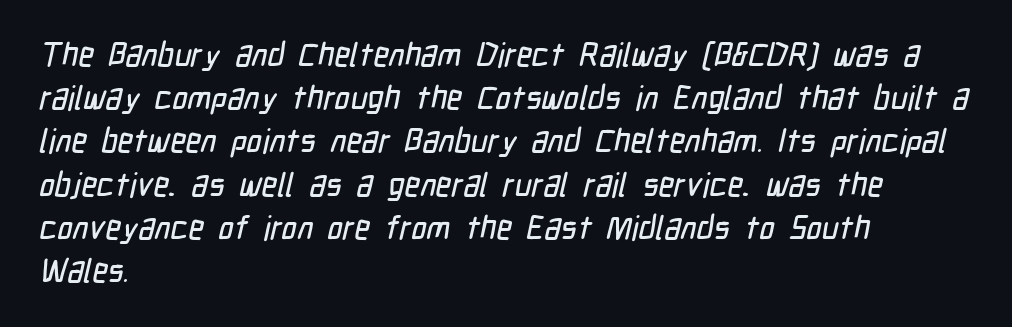
The image shows 33 px condensed sans-serif type; set left-aligned, normal line spacing (1.31x), normal letter spacing, not underlined; low stroke contrast and a medium x-height.
